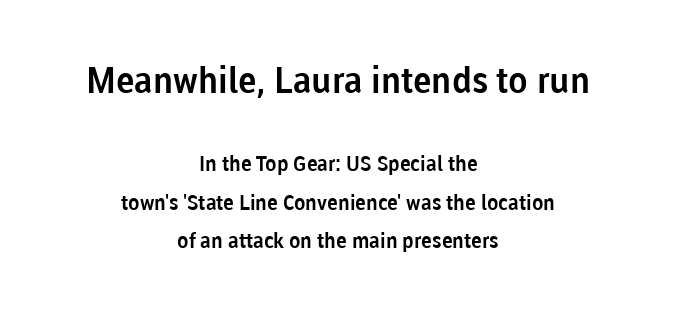
The image shows 36 px sans-serif type, upright; set centered, line spacing 1.82x, normal letter spacing, not underlined; the first (top) block is 1.71x larger; low stroke contrast and a medium x-height.
